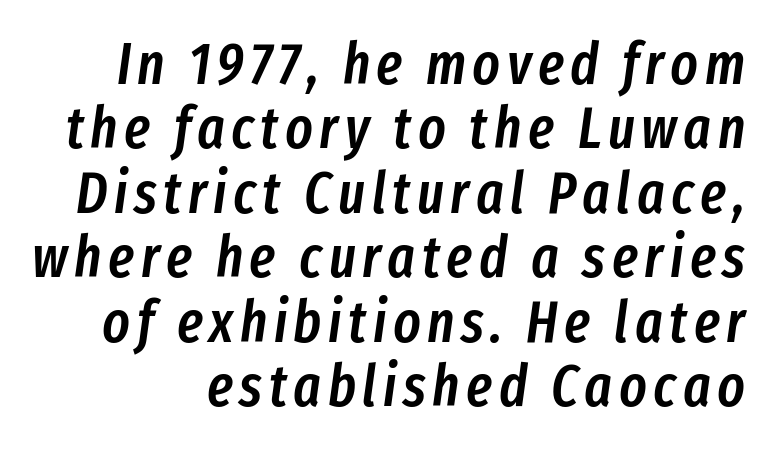
Is this a fixed-width face? No — the glyphs have proportional, varying widths. The rendering uses a small line-height, squeezing the rows. Plain, unruled lines of type. Set as a demibold, roughly 600 on the weight scale.
